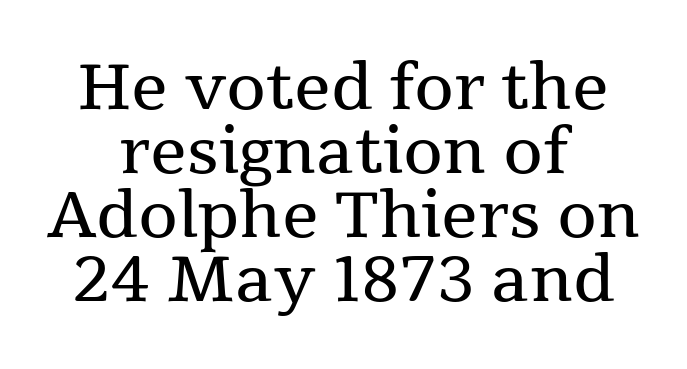
Q: Is the text bold? A: No.
Q: Is the text italic (slanted)? A: No, it is upright.
Q: Is the typeface a serif or a sans-serif typeface? A: Serif.
Q: Is the text underlined? A: No.
Q: How is the paragraph aligned? A: Centered.
Q: Is the spacing between letters normal or unusually wide? A: Normal.
Q: Is the spacing between lines tight, normal or loose? A: Tight.
Q: Width (condensed, normal, or wide)? A: Normal.
Q: Stroke contrast? A: Medium.
Q: x-height? A: Medium.
Q: Monospaced? A: No.
